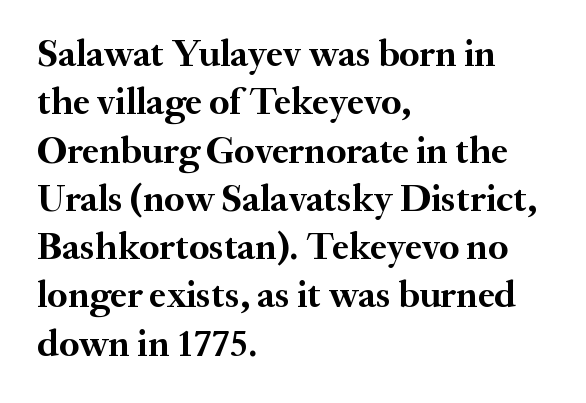
{"serif": "yes", "italic": "no", "bold": "yes", "weight": "semibold", "width": "normal", "stroke_contrast": "medium", "x_height": "small", "monospaced": "no", "underline": "no", "align": "left", "line_spacing": "normal", "line_spacing_ratio": 1.27, "letter_spacing": "normal", "letter_spacing_em": 0.0, "glyph_px": 38}
